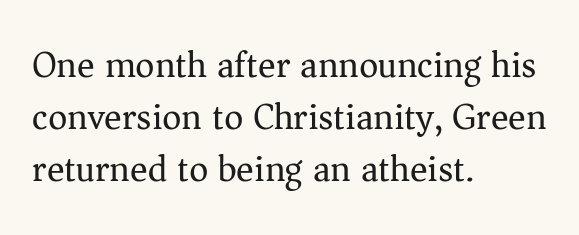
{"serif": "yes", "italic": "no", "bold": "no", "weight": "regular", "width": "normal", "stroke_contrast": "medium", "x_height": "medium", "monospaced": "no", "underline": "no", "align": "left", "line_spacing": "normal", "line_spacing_ratio": 1.41, "letter_spacing": "normal", "letter_spacing_em": 0.0, "glyph_px": 37}
